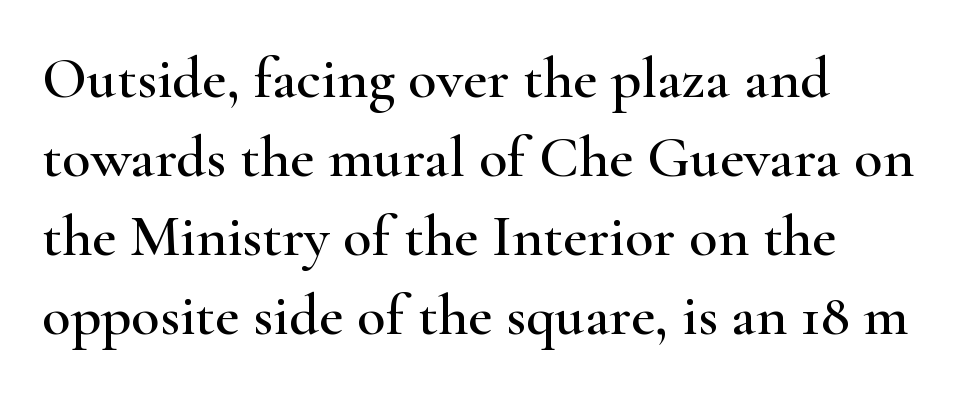
The image shows 59 px wide serif type, upright; set left-aligned, normal line spacing (1.34x), normal letter spacing, not underlined; high stroke contrast and a small x-height.
